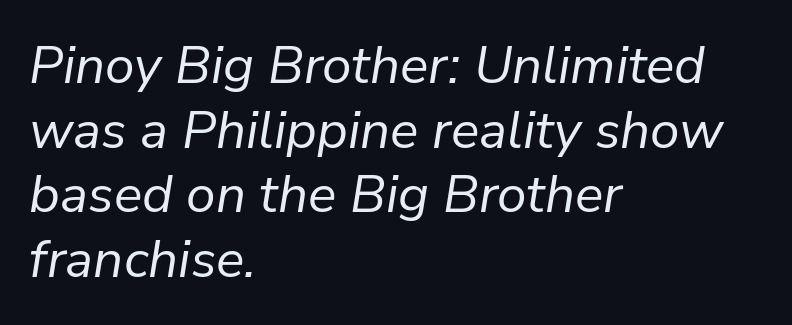
{"italic": "yes", "lean": "right", "slant_degrees": 9, "bold": "no", "weight": "regular", "width": "normal", "stroke_contrast": "low", "x_height": "medium", "monospaced": "no", "underline": "no", "align": "left", "line_spacing_ratio": 1.22, "letter_spacing": "normal", "letter_spacing_em": 0.0, "glyph_px": 53}
